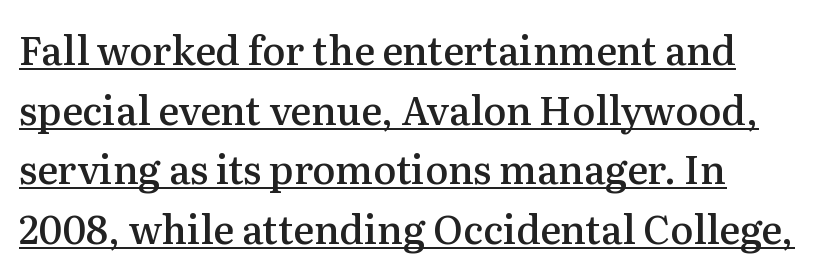
The image shows 39 px semibold serif type, upright; set normal line spacing (1.53x), normal letter spacing, underlined; medium stroke contrast and a medium x-height.
